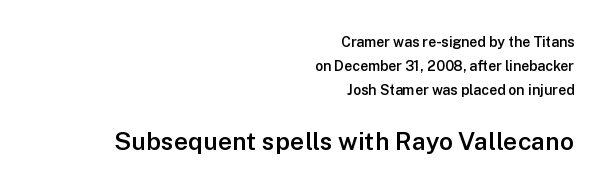
The image shows 25 px text type, upright; set right-aligned, line spacing 1.73x, normal letter spacing, not underlined; the second (bottom) block is 1.79x larger.
